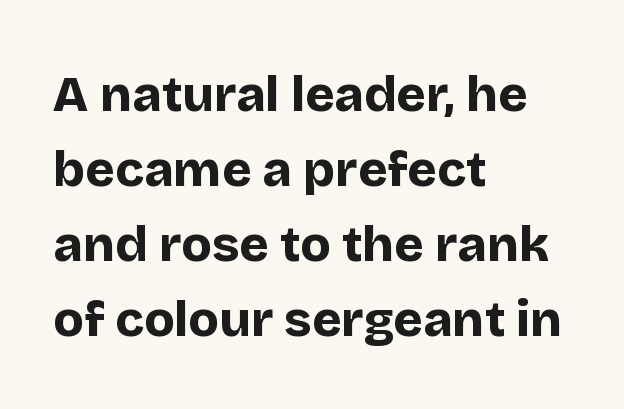
{"serif": "no", "italic": "no", "bold": "yes", "weight": "bold", "width": "normal", "stroke_contrast": "low", "x_height": "large", "monospaced": "no", "underline": "no", "align": "left", "line_spacing": "normal", "line_spacing_ratio": 1.5, "letter_spacing": "normal", "letter_spacing_em": 0.0, "glyph_px": 50}
